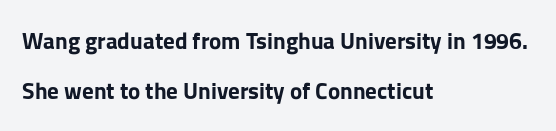
{"italic": "no", "bold": "yes", "underline": "no", "align": "left", "line_spacing": "loose", "line_spacing_ratio": 2.18, "letter_spacing": "normal", "letter_spacing_em": 0.0, "glyph_px": 23}
